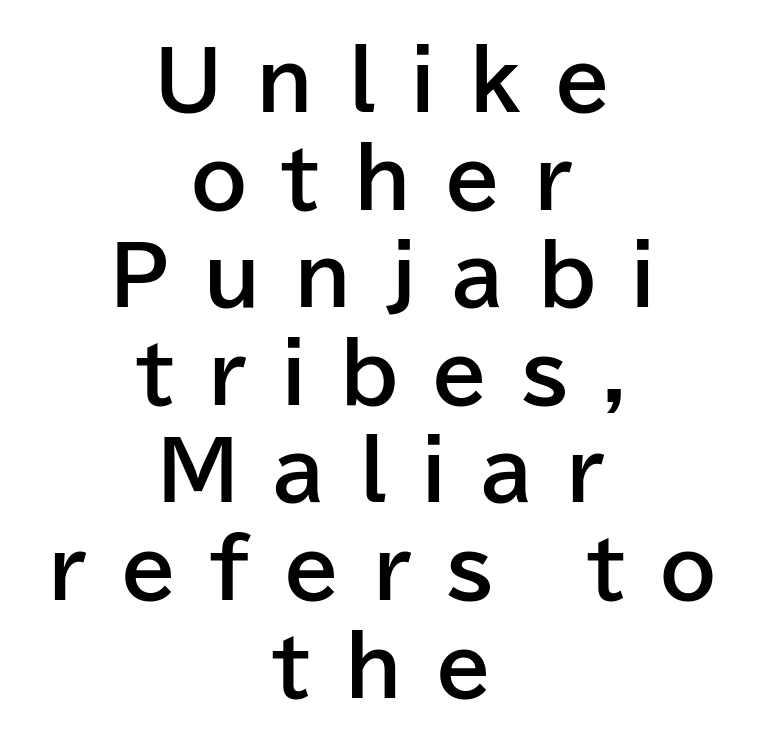
Underline: absent. The type family on display is of the sans-serif kind. Designer's note — italics off, roman on. Leftover space on each line is divided equally before and after the words. Each glyph is drawn with heavy, bold strokes.
